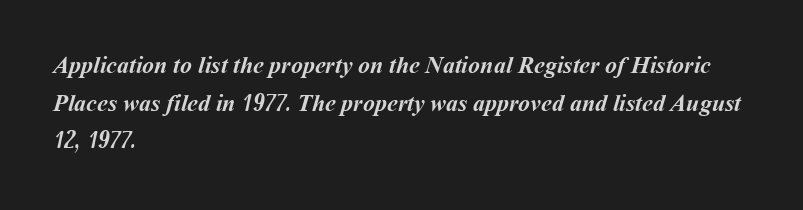
{"bold": "yes", "underline": "no", "align": "left", "line_spacing": "normal", "line_spacing_ratio": 1.57, "letter_spacing": "normal", "letter_spacing_em": 0.0, "glyph_px": 24}
